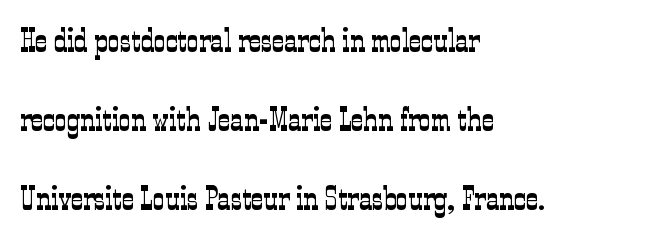
{"serif": "yes", "italic": "no", "bold": "no", "weight": "light", "width": "condensed", "stroke_contrast": "low", "x_height": "medium", "monospaced": "no", "underline": "no", "align": "left", "line_spacing": "loose", "line_spacing_ratio": 2.39, "letter_spacing": "normal", "letter_spacing_em": 0.0, "glyph_px": 33}
